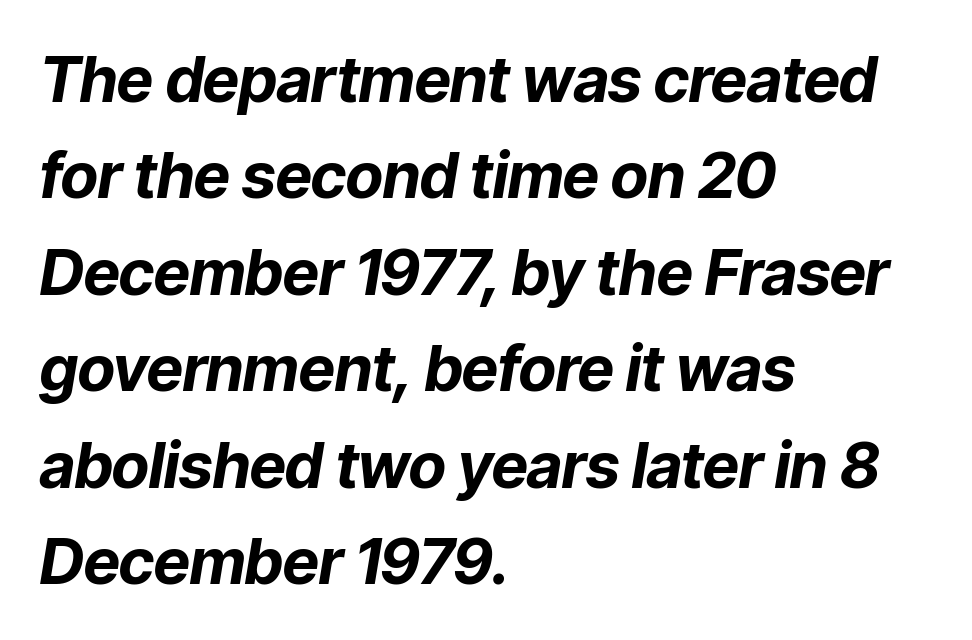
Heavy-handed strokes throughout: this text is bold. Tracking here is standard; glyphs follow each other at the usual distance. These lines stack with their left ends in a neat column. Underline: absent. Does the leading feel generous? No, just average. Italic? Definitely — the glyphs are oblique.
